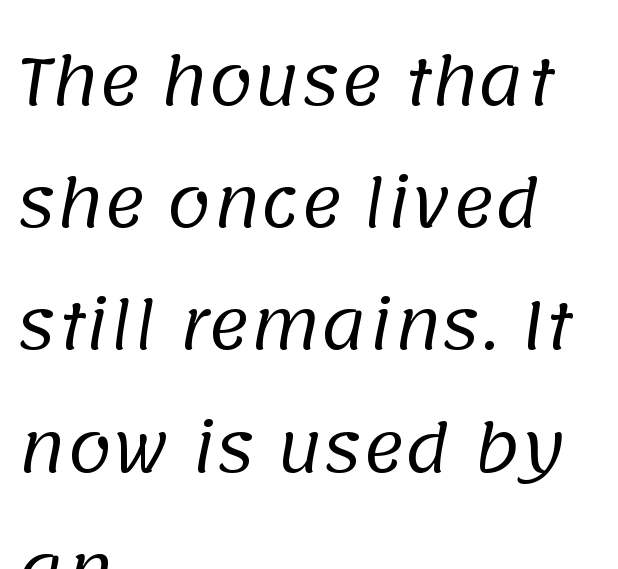
The image shows 64 px regular-weight sans-serif type; set left-aligned, loose line spacing (1.91x), normal letter spacing, not underlined; low stroke contrast and a large x-height.
